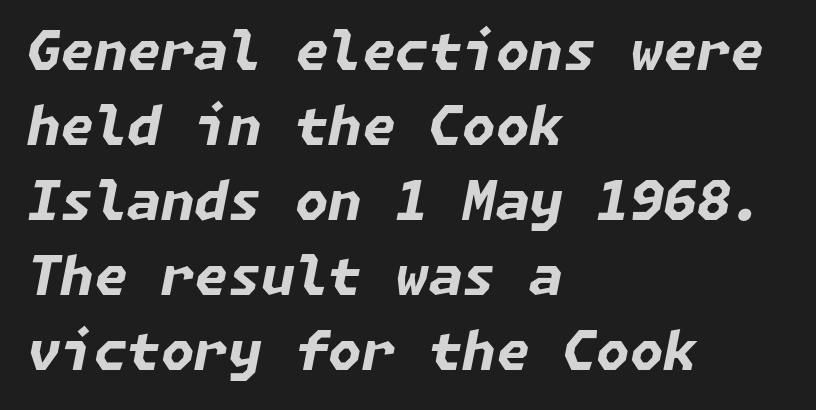
{"italic": "yes", "lean": "right", "slant_degrees": 11, "bold": "yes", "weight": "bold", "width": "normal", "stroke_contrast": "low", "x_height": "medium", "underline": "no", "align": "left", "line_spacing": "normal", "line_spacing_ratio": 1.39, "letter_spacing": "normal", "letter_spacing_em": 0.0, "glyph_px": 54}
